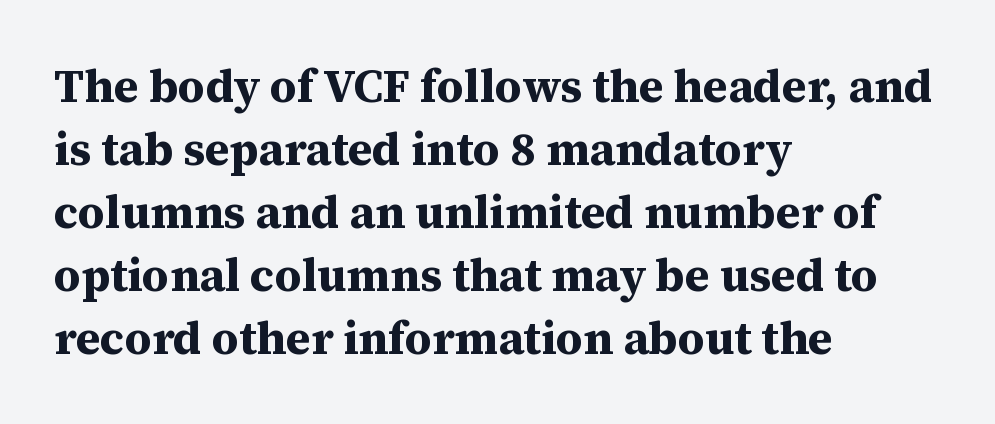
Q: Is the text bold? A: Yes.
Q: Is the text italic (slanted)? A: No, it is upright.
Q: Is the typeface a serif or a sans-serif typeface? A: Serif.
Q: Is the text underlined? A: No.
Q: How is the paragraph aligned? A: Left-aligned.
Q: Is the spacing between letters normal or unusually wide? A: Normal.
Q: Is the spacing between lines tight, normal or loose? A: Normal.
Q: Width (condensed, normal, or wide)? A: Normal.
Q: Stroke contrast? A: Medium.
Q: x-height? A: Medium.
Q: Monospaced? A: No.
